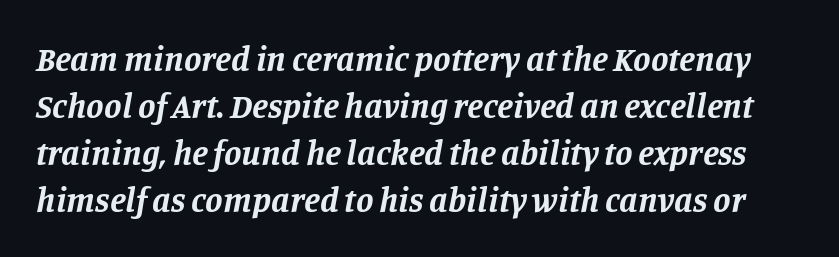
Short note: letters normally spaced. Check where the strokes stop: tiny serifs finish them off. Is this a fixed-width face? No — the glyphs have proportional, varying widths. The baseline area is clear. In terms of weight, the rendering is a true, heavy bold. This sample uses an oblique cut, with every glyph tilted off the vertical.
